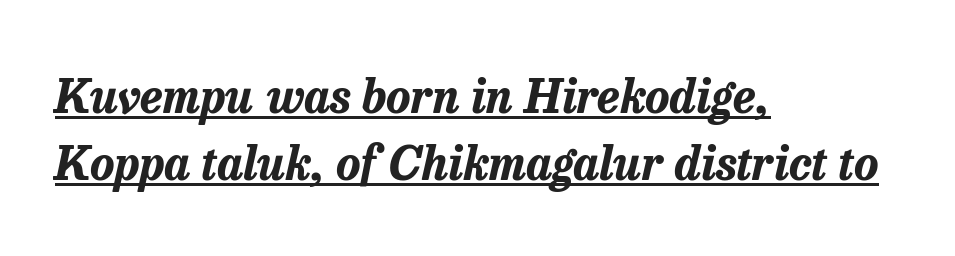
The image shows 46 px bold type, italic (leaning right); set left-aligned, normal line spacing (1.46x), normal letter spacing, underlined; low stroke contrast and a medium x-height.
